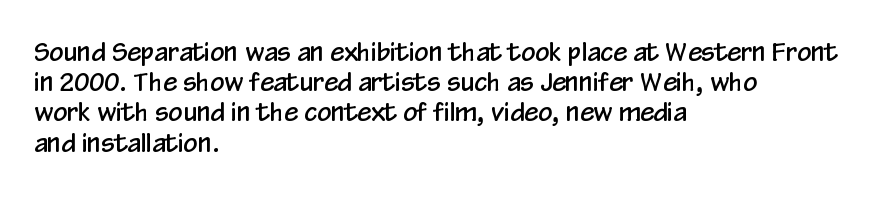
Q: Is the text italic (slanted)? A: No, it is upright.
Q: Is the text underlined? A: No.
Q: How is the paragraph aligned? A: Left-aligned.
Q: Is the spacing between letters normal or unusually wide? A: Normal.
